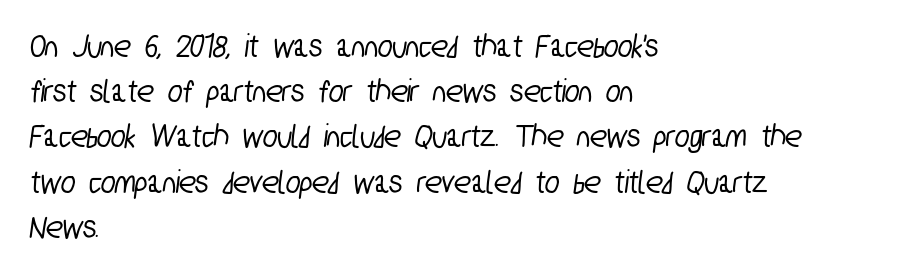
The image shows 34 px condensed sans-serif type; set left-aligned, normal line spacing (1.33x), normal letter spacing, not underlined; low stroke contrast and a medium x-height.
